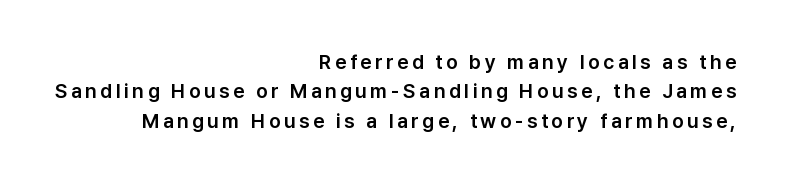
{"italic": "no", "underline": "no", "align": "right", "line_spacing": "normal", "line_spacing_ratio": 1.47, "glyph_px": 20}
